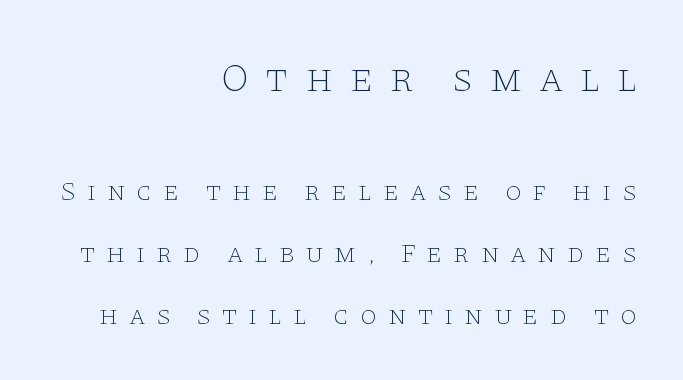
Q: Is the text bold? A: No.
Q: Is the text italic (slanted)? A: No, it is upright.
Q: Is the typeface a serif or a sans-serif typeface? A: Serif.
Q: Is the text underlined? A: No.
Q: How is the paragraph aligned? A: Right-aligned.
Q: Is the spacing between letters normal or unusually wide? A: Unusually wide.
Q: Is the spacing between lines tight, normal or loose? A: Loose.
Q: Which block of text is set in a larger size, the first (top) or the second (bottom)? A: The first (top) one.
Q: Width (condensed, normal, or wide)? A: Wide.
Q: Stroke contrast? A: Low.
Q: x-height? A: Large.
Q: Monospaced? A: No.
